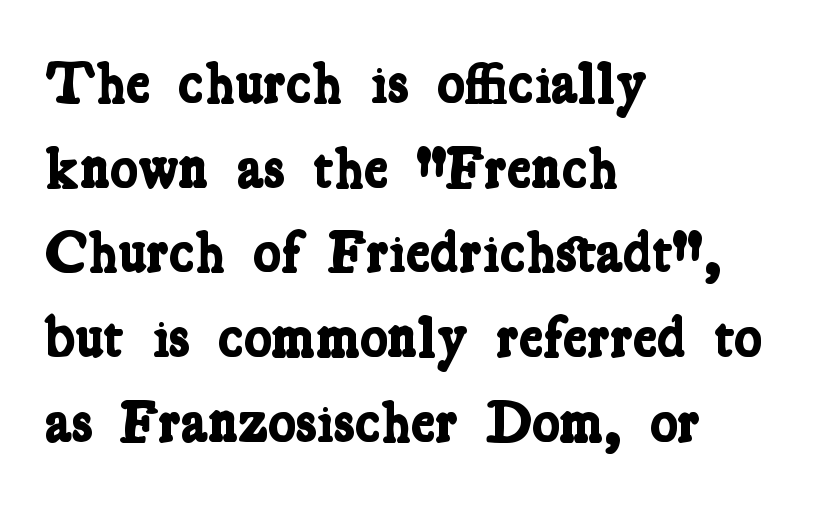
Q: Is the text bold? A: Yes.
Q: Is the typeface a serif or a sans-serif typeface? A: Serif.
Q: Is the text underlined? A: No.
Q: How is the paragraph aligned? A: Left-aligned.
Q: Is the spacing between letters normal or unusually wide? A: Normal.
Q: Is the spacing between lines tight, normal or loose? A: Normal.
Q: Width (condensed, normal, or wide)? A: Condensed.
Q: Stroke contrast? A: Low.
Q: x-height? A: Medium.
Q: Monospaced? A: No.
